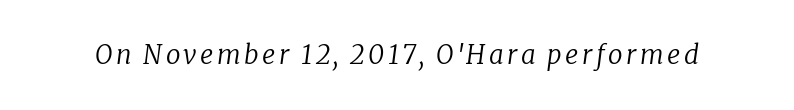
Does the lettering tilt? It does — this is italic. A quiet, ordinary-to-light weight characterises the typeface. Type without underlining.
